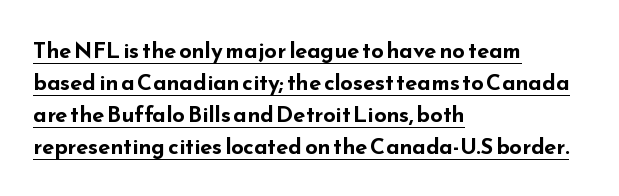
The image shows 22 px bold type, upright; set left-aligned, normal line spacing (1.45x), normal letter spacing, underlined.
